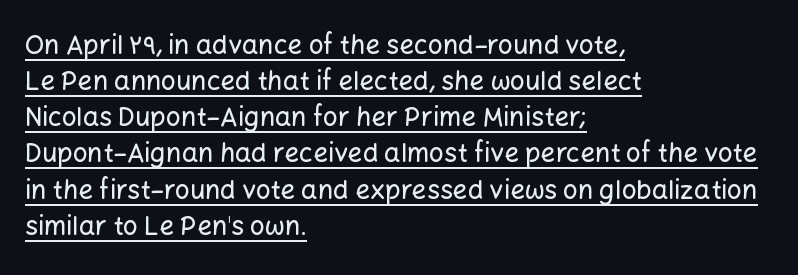
Q: Is the text italic (slanted)? A: No, it is upright.
Q: Is the text underlined? A: Yes.
Q: How is the paragraph aligned? A: Left-aligned.
Q: Is the spacing between letters normal or unusually wide? A: Normal.
Q: Is the spacing between lines tight, normal or loose? A: Normal.
